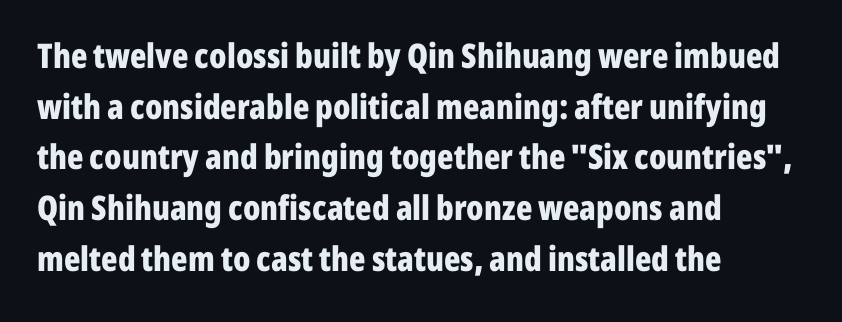
The image shows 34 px bold, condensed sans-serif type, upright; set left-aligned, normal line spacing (1.49x), normal letter spacing, not underlined; low stroke contrast and a medium x-height.
